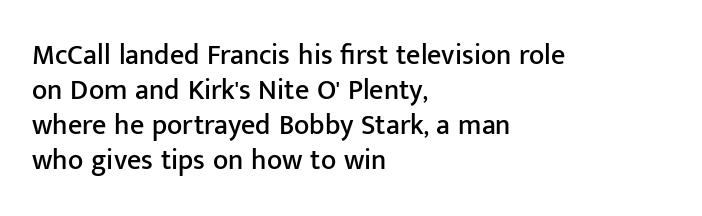
Note the varied advance widths — an 'i' is clearly narrower than an 'm'. Spacing between characters is what you'd get straight out of the box. Is this a sans? Yes — the strokes have no serifs. The line-height multiplier appears to be the usual default. You can tell it's not italic because the verticals are truly vertical.
